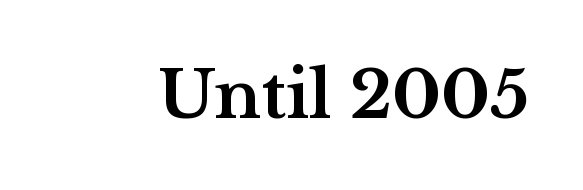
The image shows 65 px bold, wide serif type, upright; set normal letter spacing, not underlined; medium stroke contrast and a medium x-height.
